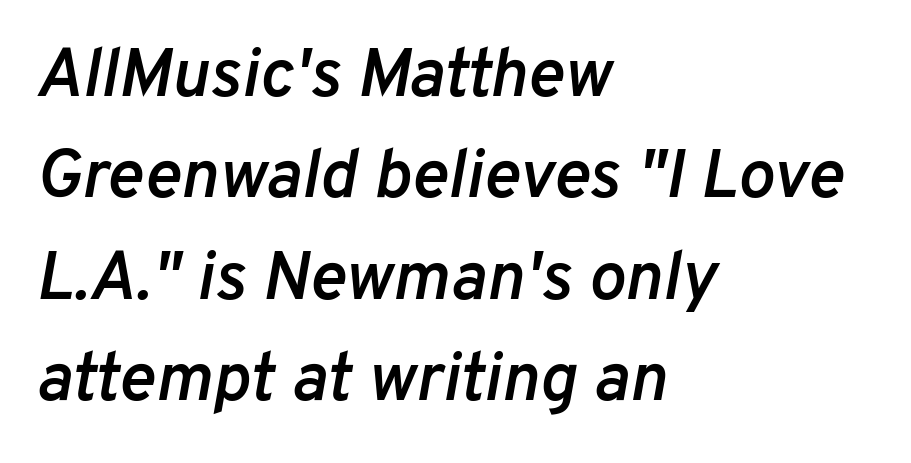
If you measured baseline to baseline, you'd find a middling distance. A semibold gives these letters moderate extra thickness, short of bold. A typesetter would call this proportional, since set widths differ per character. Layout note: lines flush left. This sample uses an oblique cut, with every glyph tilted off the vertical.
